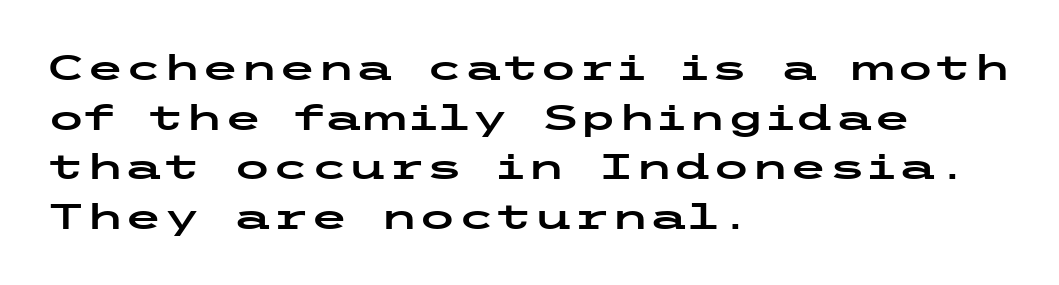
Q: Is the text italic (slanted)? A: No, it is upright.
Q: Is the typeface a serif or a sans-serif typeface? A: Sans-serif.
Q: Is the text underlined? A: No.
Q: How is the paragraph aligned? A: Left-aligned.
Q: Is the spacing between letters normal or unusually wide? A: Normal.
Q: Is the spacing between lines tight, normal or loose? A: Normal.
Q: Width (condensed, normal, or wide)? A: Wide.
Q: Stroke contrast? A: Low.
Q: x-height? A: Medium.
